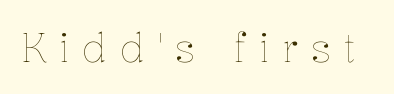
Q: Is the text bold? A: No.
Q: Is the text italic (slanted)? A: No, it is upright.
Q: Is the text underlined? A: No.
Q: Is the spacing between letters normal or unusually wide? A: Unusually wide.
Q: Width (condensed, normal, or wide)? A: Normal.
Q: Stroke contrast? A: Low.
Q: x-height? A: Medium.
Q: Monospaced? A: No.
